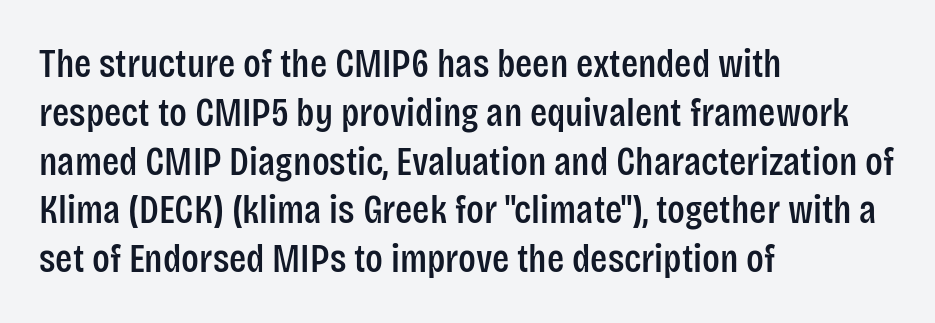
{"serif": "no", "italic": "no", "width": "condensed", "stroke_contrast": "low", "x_height": "large", "monospaced": "no", "underline": "no", "align": "left", "line_spacing_ratio": 1.22, "letter_spacing": "normal", "letter_spacing_em": 0.0, "glyph_px": 40}
